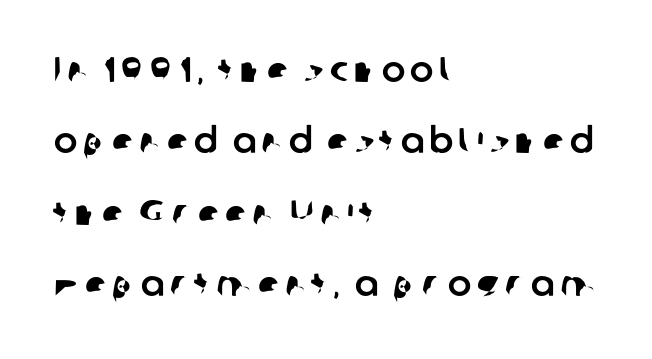
The image shows 35 px sans-serif type; set left-aligned, loose line spacing (2.04x), not underlined; low stroke contrast and a medium x-height.
